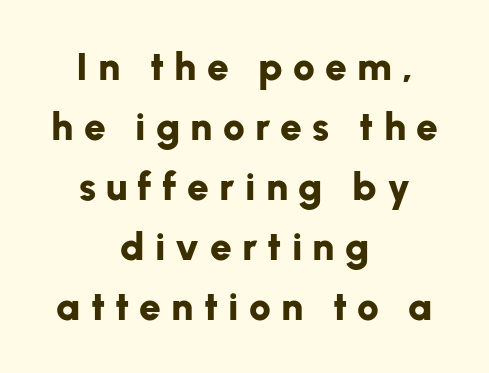
{"serif": "no", "italic": "no", "bold": "yes", "weight": "bold", "width": "normal", "stroke_contrast": "low", "x_height": "medium", "monospaced": "no", "underline": "no", "align": "center", "line_spacing": "normal", "line_spacing_ratio": 1.54, "letter_spacing": "wide", "letter_spacing_em": 0.26, "glyph_px": 39}
